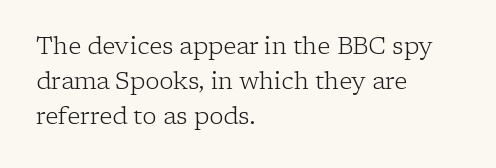
The image shows 24 px text type, upright; set left-aligned, normal line spacing (1.46x), normal letter spacing, not underlined.
